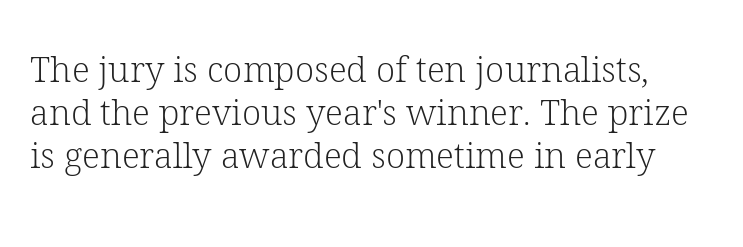
Weight class: somewhere from thin through regular. Just letters on the line, the space beneath them empty. Typographically, this falls in the serif category. Looks like regular typesetting: each glyph gets only the width it needs. Is there any slant? The stems are plumb. In terms of letterspacing, this is plain default setting.
